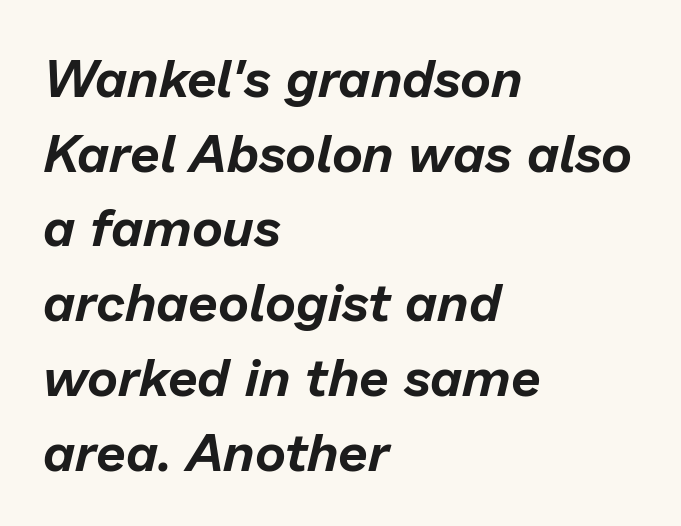
The block of text has a typical density, with ordinary space between rows. Rule under the text: the space is simply empty. These lines stack with their left ends in a neat column. Here the designer chose a conventional face with non-uniform glyph widths.
